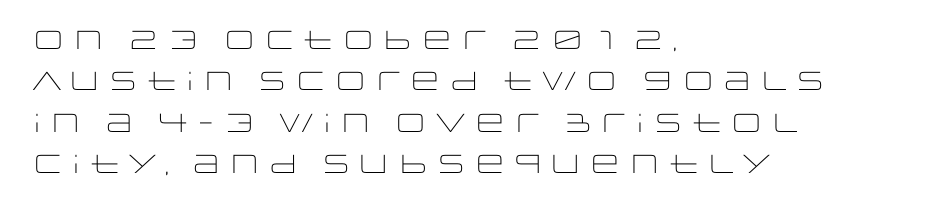
The image shows 26 px text type, upright; set left-aligned, normal line spacing (1.59x), normal letter spacing, not underlined.
